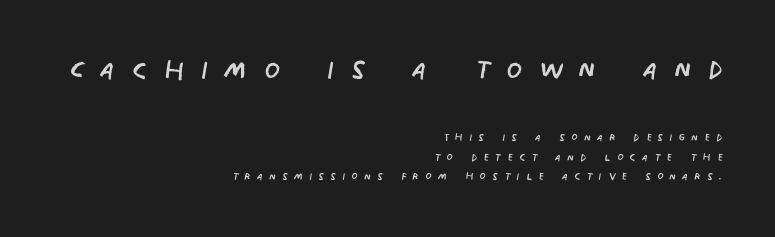
{"serif": "no", "bold": "no", "weight": "regular", "width": "condensed", "stroke_contrast": "low", "x_height": "large", "monospaced": "no", "underline": "no", "align": "right", "line_spacing": "normal", "line_spacing_ratio": 1.38, "letter_spacing": "wide", "letter_spacing_em": 0.45, "larger_block": "first", "size_ratio": 2.57, "glyph_px": 36}
